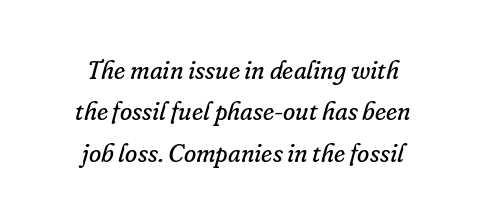
This is oblique type, the kind used for emphasis or titles. The glyphs are unaccompanied by any horizontal stroke below them. Honestly, the letter spacing is just normal — you wouldn't notice it. The face looks like a standard text weight, possibly lighter. Horizontal alignment here is central, giving a formal, balanced look.
